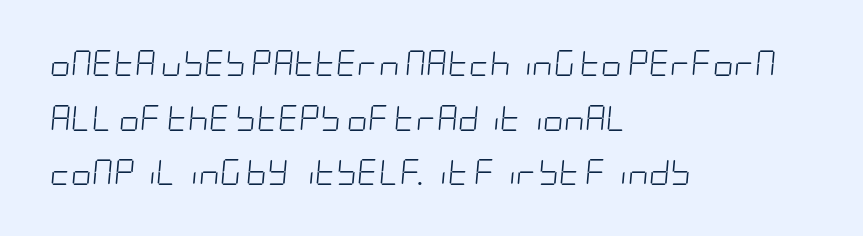
The image shows 26 px text type, italic (leaning right); set left-aligned, loose line spacing (2.1x), normal letter spacing, not underlined.
